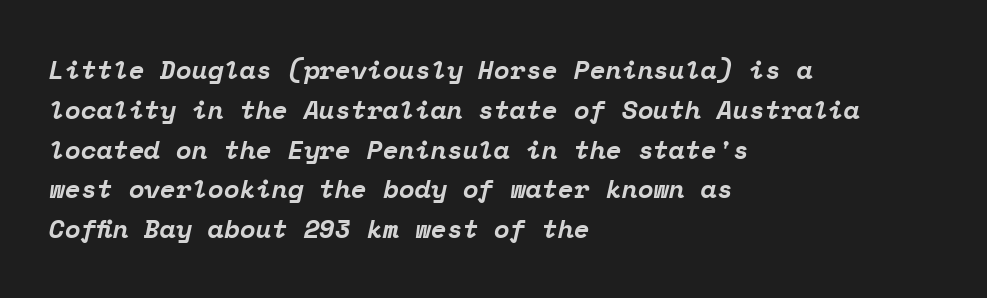
{"italic": "yes", "lean": "right", "slant_degrees": 12, "bold": "yes", "underline": "no", "align": "left", "line_spacing": "normal", "line_spacing_ratio": 1.53, "letter_spacing": "normal", "letter_spacing_em": 0.0, "glyph_px": 26}
